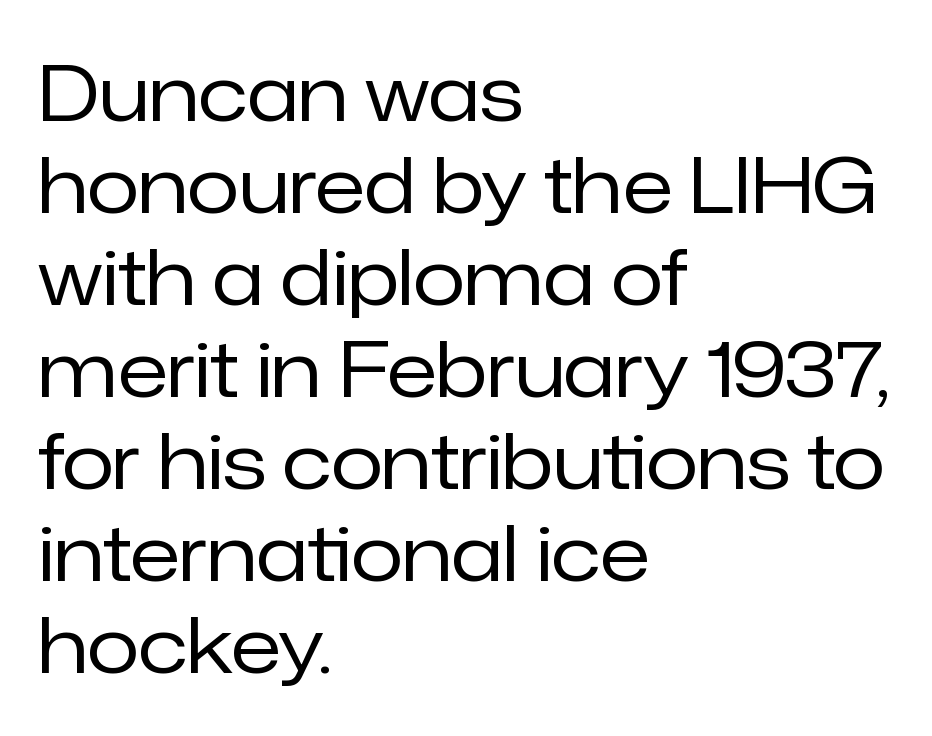
The image shows 76 px regular-weight sans-serif type, upright; set left-aligned, line spacing 1.21x, normal letter spacing, not underlined; low stroke contrast and a medium x-height.
